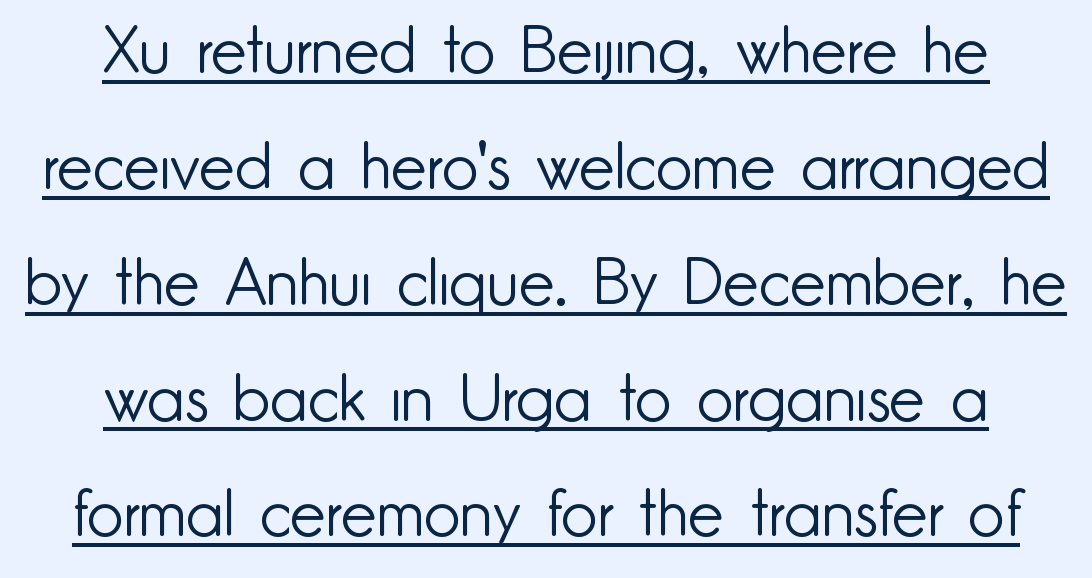
{"serif": "no", "italic": "no", "bold": "no", "weight": "light", "width": "normal", "stroke_contrast": "low", "x_height": "small", "monospaced": "no", "underline": "yes", "line_spacing_ratio": 1.81, "letter_spacing": "normal", "letter_spacing_em": 0.0, "glyph_px": 64}
